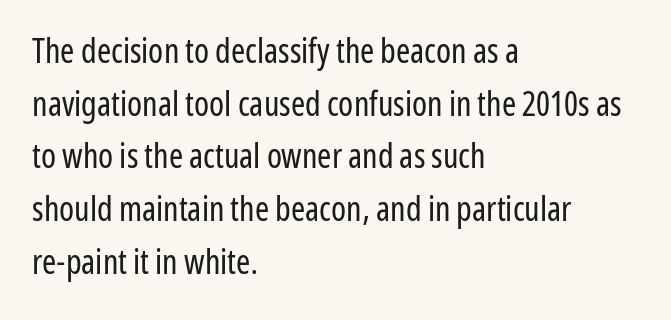
{"serif": "no", "italic": "no", "bold": "no", "weight": "regular", "width": "condensed", "stroke_contrast": "low", "x_height": "medium", "monospaced": "no", "underline": "no", "align": "left", "line_spacing": "normal", "line_spacing_ratio": 1.55, "letter_spacing": "normal", "letter_spacing_em": 0.0, "glyph_px": 34}
